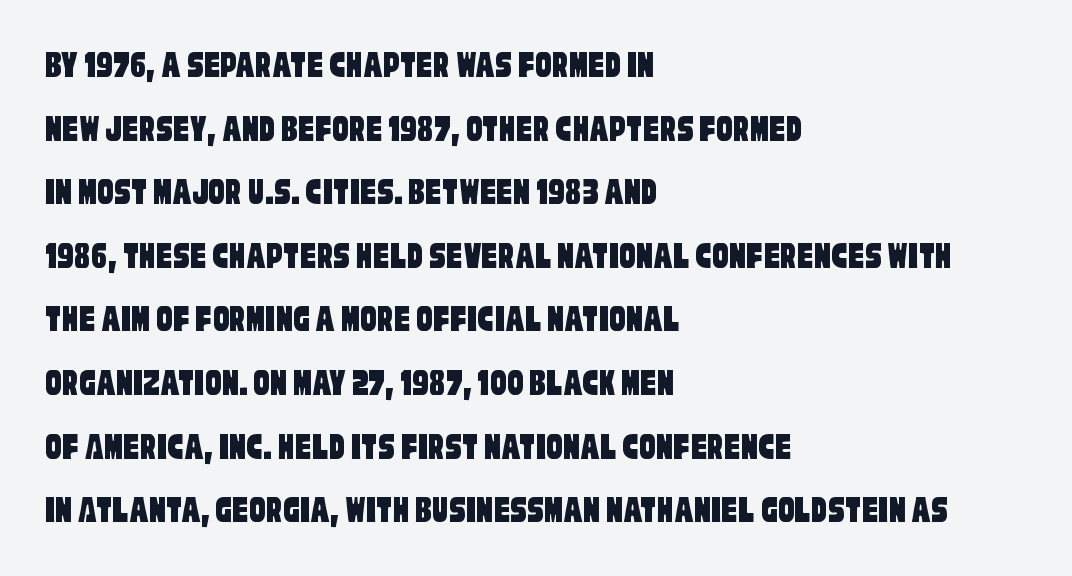
Q: Is the typeface a serif or a sans-serif typeface? A: Sans-serif.
Q: Is the text underlined? A: No.
Q: How is the paragraph aligned? A: Left-aligned.
Q: Is the spacing between letters normal or unusually wide? A: Normal.
Q: Is the spacing between lines tight, normal or loose? A: Normal.
Q: Width (condensed, normal, or wide)? A: Condensed.
Q: Stroke contrast? A: Low.
Q: x-height? A: Large.
Q: Monospaced? A: No.
